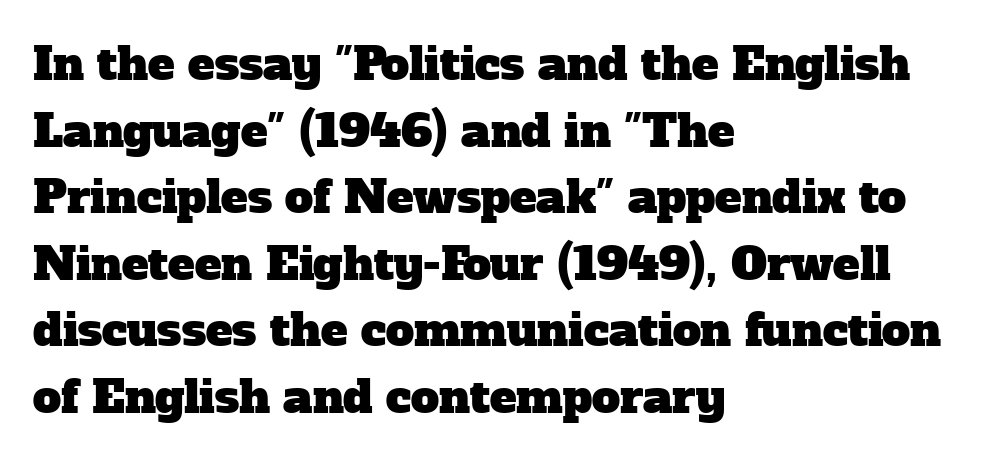
Beneath every word, the page is bare. This block has exactly the height ordinary leading produces. Letterform terminals end in serifs throughout the passage. The paragraph has a hard left edge and a soft right edge. Do the characters align in a grid? No, the font is proportional.
